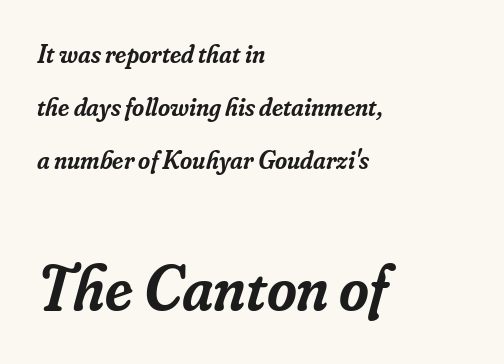
{"serif": "yes", "italic": "yes", "lean": "right", "slant_degrees": 16, "bold": "semi", "weight": "semibold", "width": "normal", "stroke_contrast": "low", "x_height": "small", "monospaced": "no", "underline": "no", "align": "left", "line_spacing": "loose", "line_spacing_ratio": 2.03, "letter_spacing": "normal", "letter_spacing_em": 0.0, "larger_block": "second", "size_ratio": 2.46, "glyph_px": 64}
